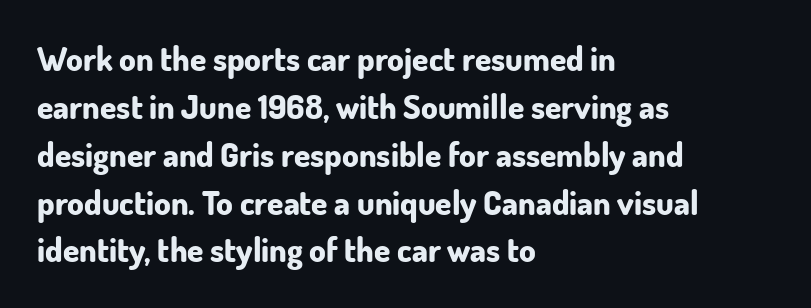
Q: Is the text bold? A: Yes.
Q: Is the text italic (slanted)? A: No, it is upright.
Q: Is the typeface a serif or a sans-serif typeface? A: Sans-serif.
Q: Is the text underlined? A: No.
Q: How is the paragraph aligned? A: Left-aligned.
Q: Is the spacing between letters normal or unusually wide? A: Normal.
Q: Is the spacing between lines tight, normal or loose? A: Normal.
Q: Width (condensed, normal, or wide)? A: Normal.
Q: Stroke contrast? A: Low.
Q: x-height? A: Small.
Q: Monospaced? A: No.
